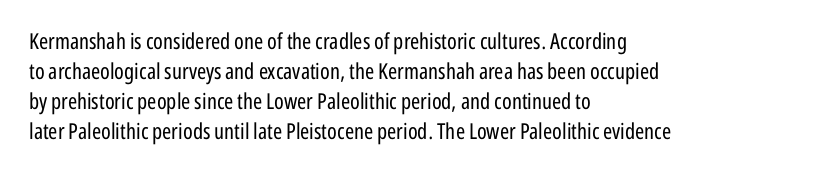
{"italic": "no", "bold": "no", "underline": "no", "align": "left", "line_spacing": "normal", "line_spacing_ratio": 1.37, "letter_spacing": "normal", "letter_spacing_em": 0.0, "glyph_px": 22}
